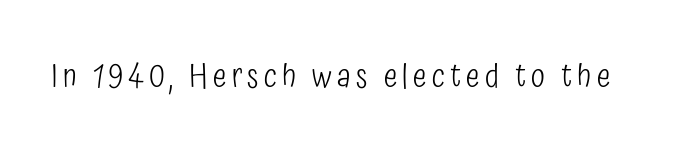
A typesetter would label this face a sans. The characters are drawn with everyday or finer stroke widths. The string is rendered with underlining switched off. It's the straight-up-and-down kind of type. Each letter keeps its own natural width here, so spacing adapts to shape.
